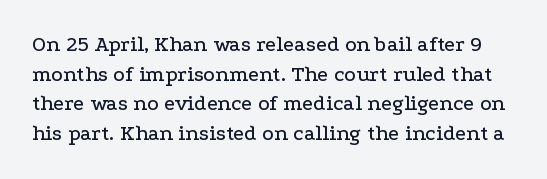
You can tell it's not italic because the verticals are truly vertical. Observe the ordinary spacing: letters are neighbours, not strangers. This block has exactly the height ordinary leading produces. Nobody drew a line under any word here.
